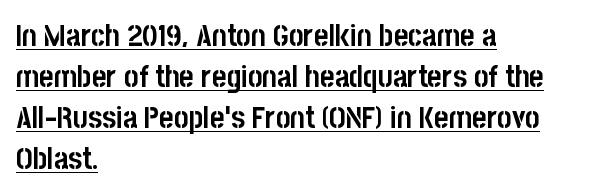
Q: Is the text bold? A: Yes.
Q: Is the text italic (slanted)? A: No, it is upright.
Q: Is the typeface a serif or a sans-serif typeface? A: Sans-serif.
Q: Is the text underlined? A: Yes.
Q: How is the paragraph aligned? A: Left-aligned.
Q: Is the spacing between letters normal or unusually wide? A: Normal.
Q: Is the spacing between lines tight, normal or loose? A: Normal.
Q: Width (condensed, normal, or wide)? A: Condensed.
Q: Stroke contrast? A: Low.
Q: x-height? A: Large.
Q: Monospaced? A: No.
